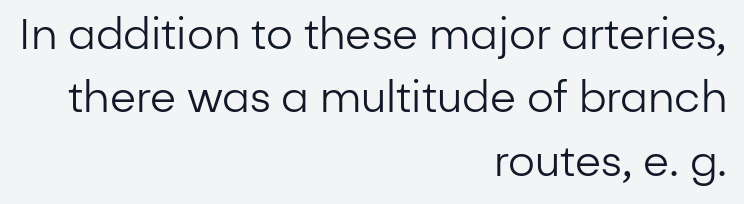
Q: Is the text bold? A: No.
Q: Is the text italic (slanted)? A: No, it is upright.
Q: Is the typeface a serif or a sans-serif typeface? A: Sans-serif.
Q: Is the text underlined? A: No.
Q: How is the paragraph aligned? A: Right-aligned.
Q: Is the spacing between letters normal or unusually wide? A: Normal.
Q: Is the spacing between lines tight, normal or loose? A: Normal.
Q: Width (condensed, normal, or wide)? A: Normal.
Q: Stroke contrast? A: Low.
Q: x-height? A: Medium.
Q: Monospaced? A: No.
